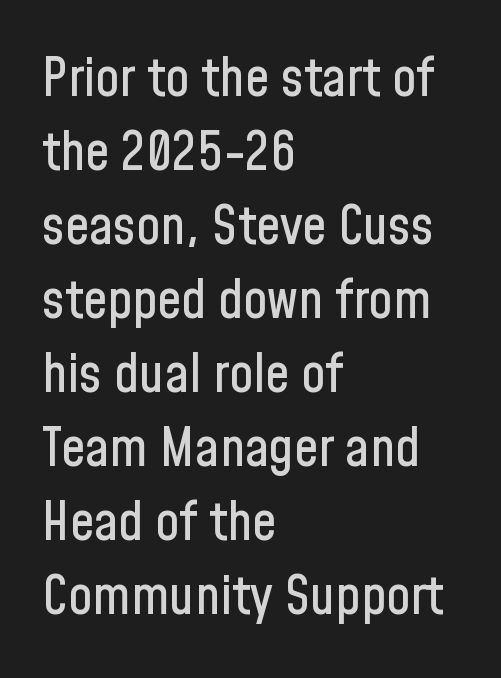
Q: Is the text italic (slanted)? A: No, it is upright.
Q: Is the typeface a serif or a sans-serif typeface? A: Sans-serif.
Q: Is the text underlined? A: No.
Q: How is the paragraph aligned? A: Left-aligned.
Q: Is the spacing between letters normal or unusually wide? A: Normal.
Q: Is the spacing between lines tight, normal or loose? A: Normal.
Q: Width (condensed, normal, or wide)? A: Condensed.
Q: Stroke contrast? A: Low.
Q: x-height? A: Medium.
Q: Monospaced? A: No.
